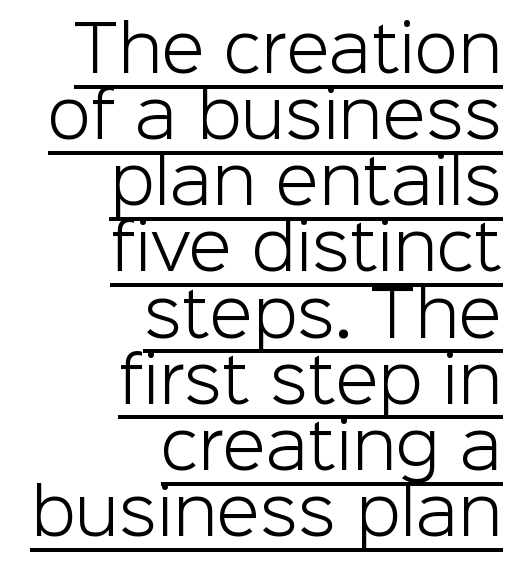
The image shows 63 px light sans-serif type, upright; set right-aligned, tight line spacing (1.05x), normal letter spacing, underlined; low stroke contrast and a medium x-height.
